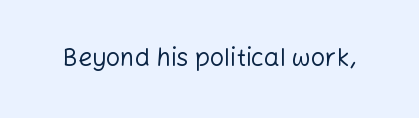
{"italic": "no", "bold": "no", "underline": "no", "letter_spacing": "normal", "letter_spacing_em": 0.0, "glyph_px": 25}
